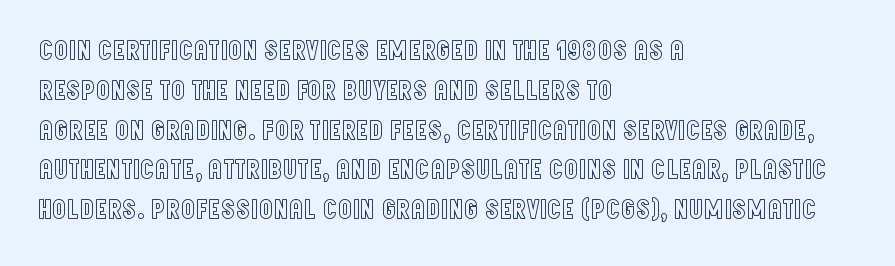
{"italic": "no", "width": "condensed", "x_height": "large", "monospaced": "no", "underline": "no", "align": "left", "line_spacing": "normal", "line_spacing_ratio": 1.42, "letter_spacing": "normal", "letter_spacing_em": 0.0, "glyph_px": 28}
